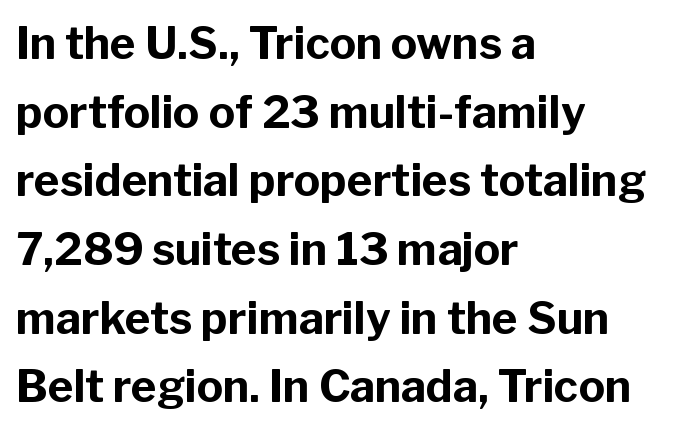
Q: Is the text bold? A: Yes.
Q: Is the text italic (slanted)? A: No, it is upright.
Q: Is the typeface a serif or a sans-serif typeface? A: Sans-serif.
Q: Is the text underlined? A: No.
Q: How is the paragraph aligned? A: Left-aligned.
Q: Is the spacing between letters normal or unusually wide? A: Normal.
Q: Is the spacing between lines tight, normal or loose? A: Normal.
Q: Width (condensed, normal, or wide)? A: Normal.
Q: Stroke contrast? A: Low.
Q: x-height? A: Medium.
Q: Monospaced? A: No.
